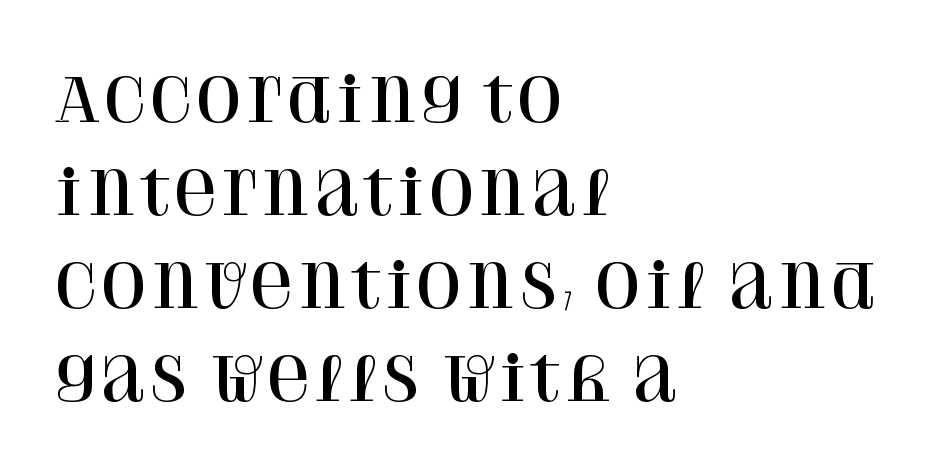
The setting favours the left margin, as ordinary paragraphs usually do. Stroke terminals: seriffed. The letters sit at their default tracking, neither squeezed nor spread. The type sits square on the baseline with zero lean. If you measured baseline to baseline, you'd find a middling distance.
